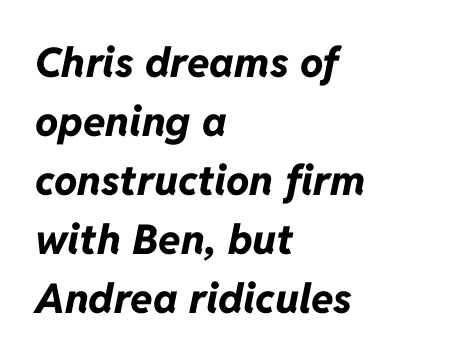
This rendering features lettering with no underline. How heavy is the stroke? Heavy — this is a bold. Successive baselines arrive at the customary interval. In CSS terms this would be text-align: left.
